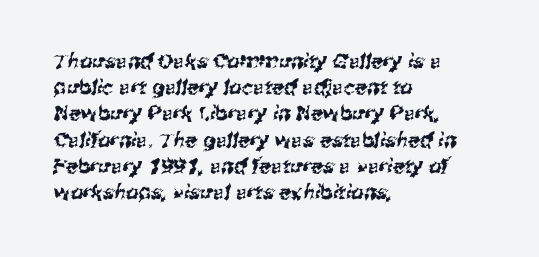
Interline gaps are of average width in this sample. Students, note that the glyphs here touch the page at normal intervals. The lines are quadded left. A clean baseline with only descenders dipping below it.
